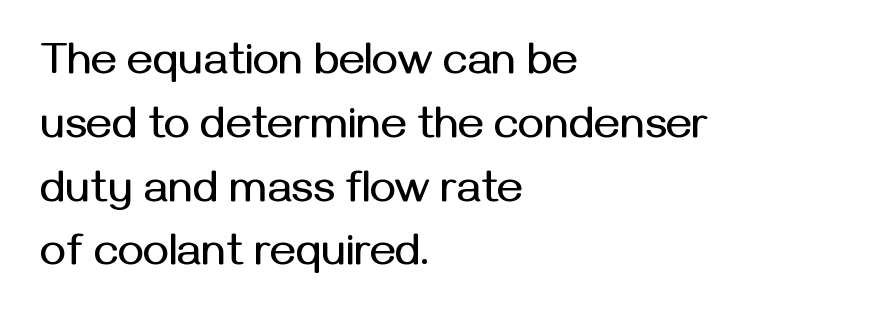
Plain, unruled lines of type. Stroke terminals: plain, sans-serif. Italic? Not at all — the glyphs are vertical. Each line starts at the same left margin while the right side varies. Words appear dense and cohesive because spacing is normal.
